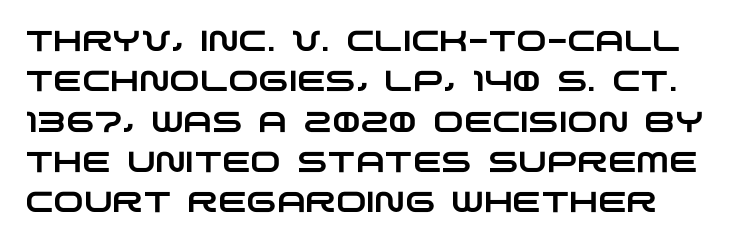
Inter-character spacing is left at the font's built-in metrics. A typesetter would call this leading conventional body-copy spacing. Descenders hang freely into open space. Regarding serifs, this sample does without them. Proportional: the letters do not fall into vertical columns.
